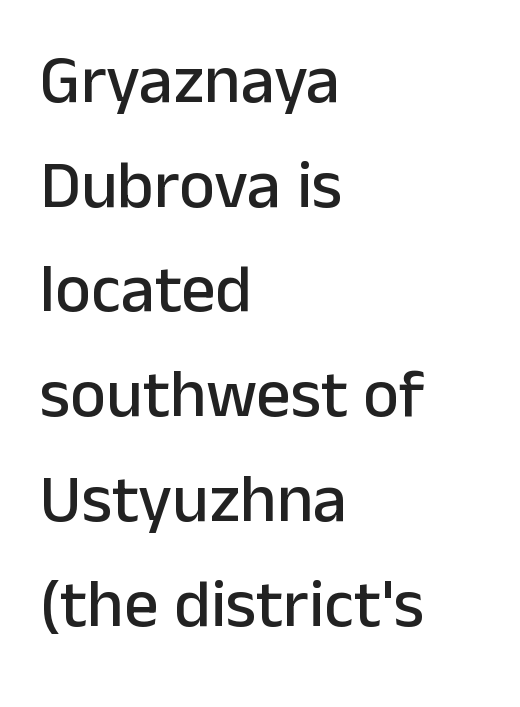
{"serif": "no", "italic": "no", "width": "normal", "stroke_contrast": "low", "x_height": "medium", "monospaced": "no", "underline": "no", "align": "left", "line_spacing": "normal", "line_spacing_ratio": 1.54, "letter_spacing": "normal", "letter_spacing_em": 0.0, "glyph_px": 68}
